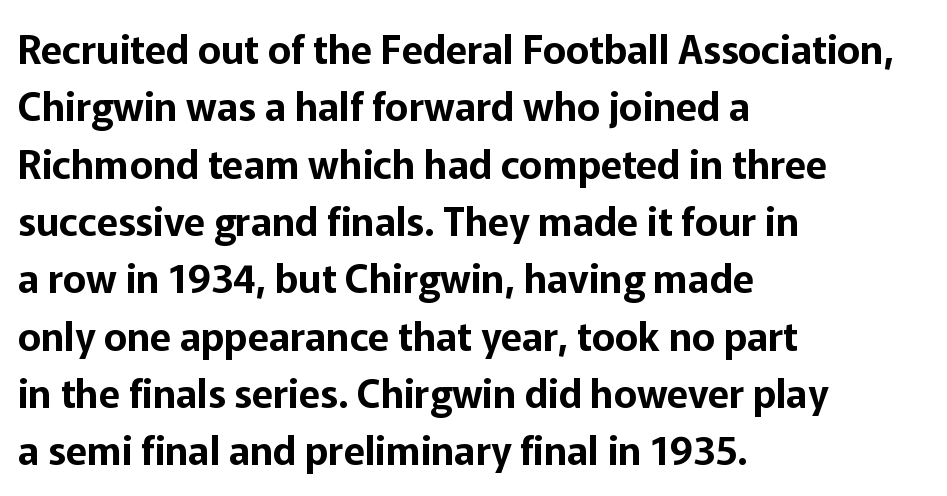
The image shows 39 px sans-serif type, upright; set left-aligned, normal line spacing (1.47x), normal letter spacing, not underlined; low stroke contrast and a medium x-height.
